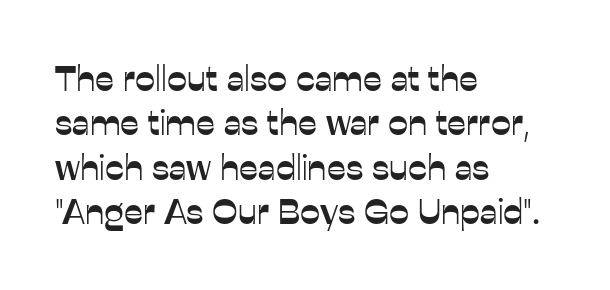
{"serif": "no", "italic": "no", "width": "normal", "stroke_contrast": "low", "x_height": "medium", "monospaced": "no", "underline": "no", "align": "left", "line_spacing_ratio": 1.23, "letter_spacing": "normal", "letter_spacing_em": 0.0, "glyph_px": 36}
